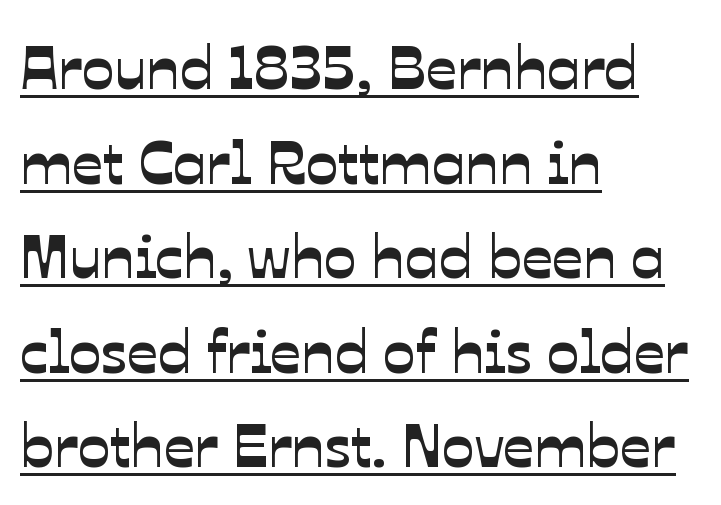
Q: Is the typeface a serif or a sans-serif typeface? A: Sans-serif.
Q: Is the text underlined? A: Yes.
Q: How is the paragraph aligned? A: Left-aligned.
Q: Is the spacing between letters normal or unusually wide? A: Normal.
Q: Is the spacing between lines tight, normal or loose? A: Normal.
Q: Width (condensed, normal, or wide)? A: Normal.
Q: Stroke contrast? A: Low.
Q: x-height? A: Medium.
Q: Monospaced? A: No.
